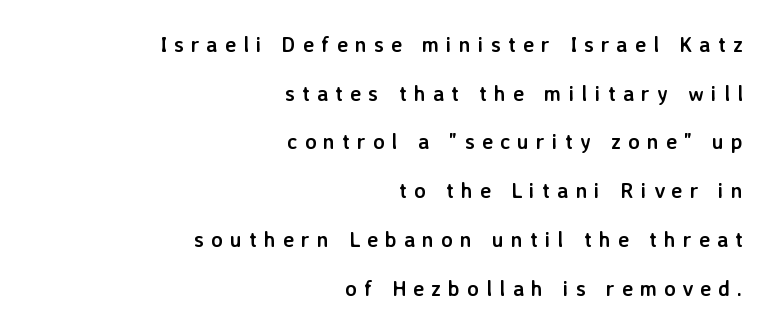
The strokes are fattened all the way to bold. A typesetter would call this leading open, well beyond the default. Beneath every word, the page is bare. The letters stand straight up with perfectly vertical stems.
